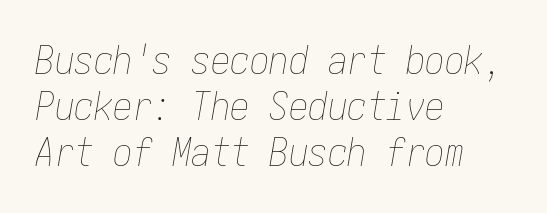
The baseline area is clear. There's an unmistakable incline to the writing here. Alignment: flush left. This sample uses plain, unmodified letter spacing. The strokes are not fattened; the text isn't bold.
